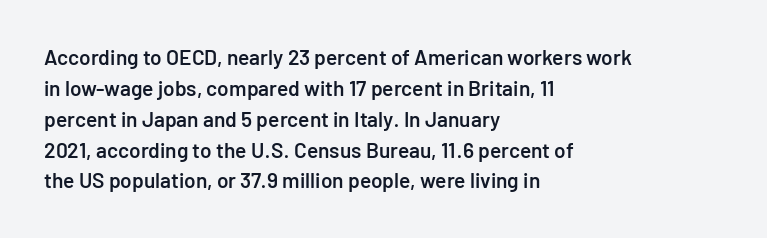
The image shows 21 px text type, upright; set left-aligned, normal line spacing (1.47x), normal letter spacing, not underlined.
